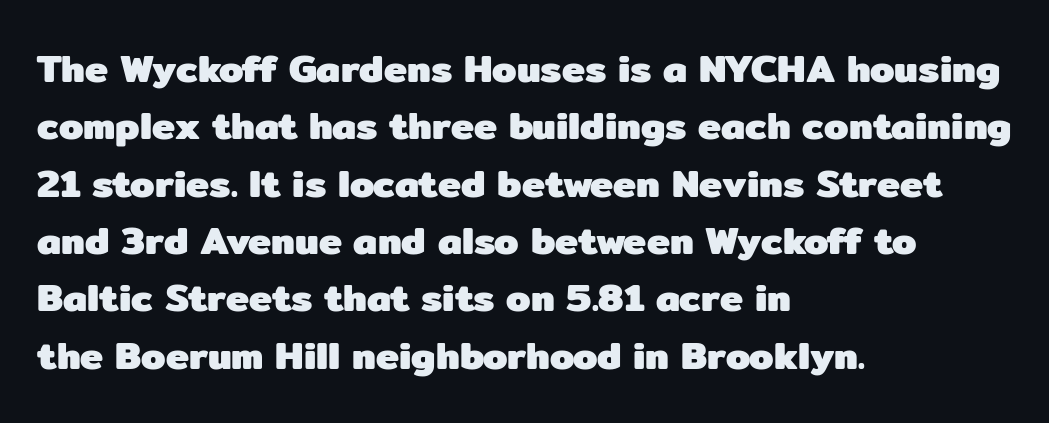
The image shows 39 px heavy sans-serif type, upright; set left-aligned, normal line spacing (1.47x), normal letter spacing, not underlined; low stroke contrast and a medium x-height.
